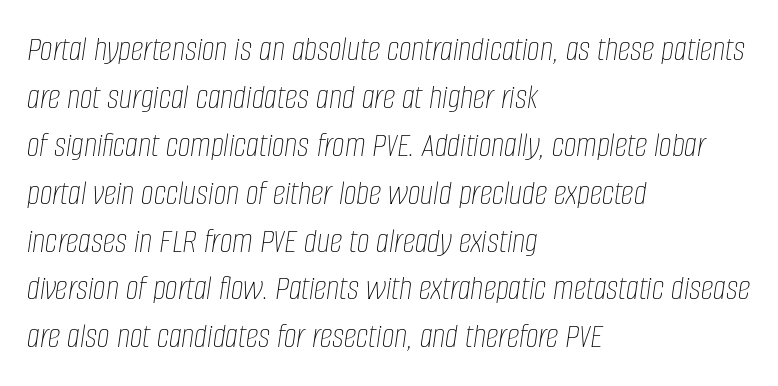
{"italic": "yes", "lean": "right", "slant_degrees": 8, "bold": "no", "weight": "thin", "width": "condensed", "stroke_contrast": "low", "x_height": "large", "monospaced": "no", "underline": "no", "align": "left", "line_spacing": "normal", "line_spacing_ratio": 1.33, "letter_spacing": "normal", "letter_spacing_em": 0.0, "glyph_px": 36}
